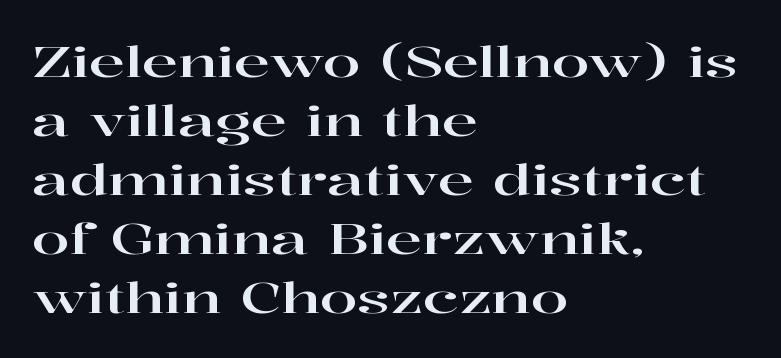
The image shows 43 px wide serif type, upright; set left-aligned, normal line spacing (1.37x), normal letter spacing, not underlined; high stroke contrast and a medium x-height.
